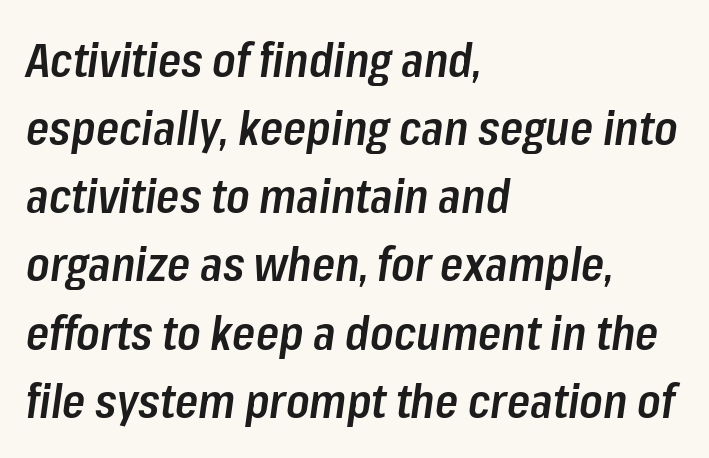
The image shows 47 px semibold, condensed type, italic (leaning right); set left-aligned, normal line spacing (1.45x), normal letter spacing, not underlined; low stroke contrast and a medium x-height.
